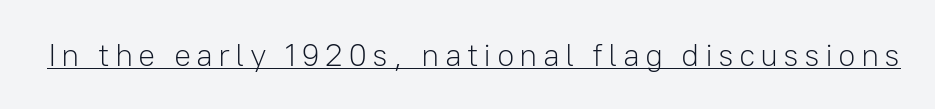
The image shows 32 px light sans-serif type, upright; set underlined; low stroke contrast and a medium x-height.
